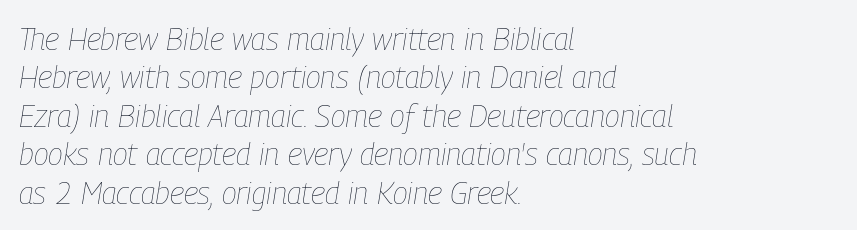
Q: Is the text bold? A: No.
Q: Is the text italic (slanted)? A: Yes, it leans right by about 9 degrees.
Q: Is the text underlined? A: No.
Q: How is the paragraph aligned? A: Left-aligned.
Q: Is the spacing between letters normal or unusually wide? A: Normal.
Q: Width (condensed, normal, or wide)? A: Condensed.
Q: Stroke contrast? A: Low.
Q: x-height? A: Medium.
Q: Monospaced? A: No.
